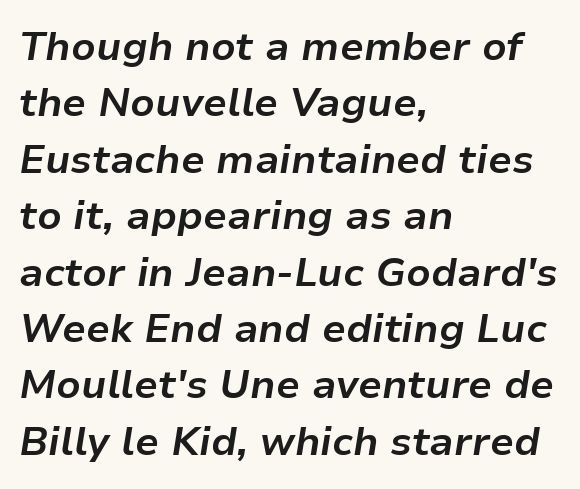
{"italic": "yes", "lean": "right", "slant_degrees": 9, "bold": "yes", "weight": "bold", "width": "normal", "stroke_contrast": "low", "x_height": "medium", "monospaced": "no", "underline": "no", "align": "left", "line_spacing": "normal", "line_spacing_ratio": 1.41, "letter_spacing": "normal", "letter_spacing_em": 0.0, "glyph_px": 40}
